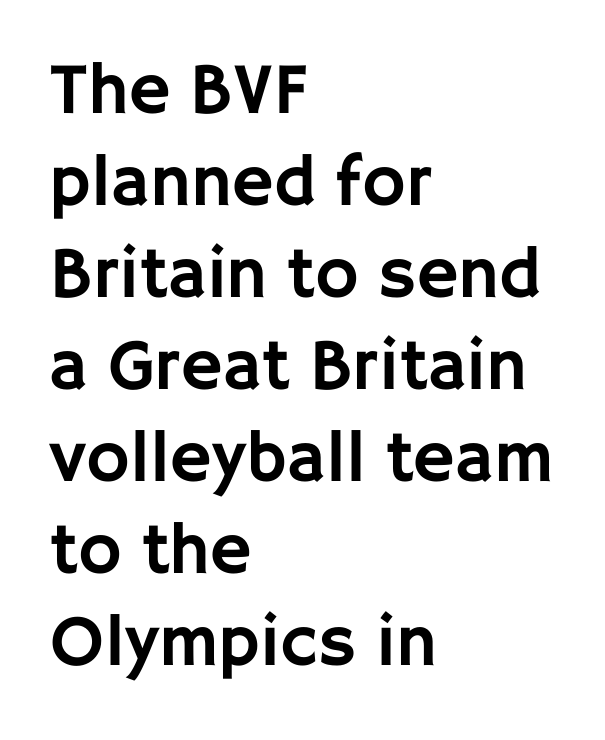
Descender tails drop into unmarked territory. This sample has the flowing, uneven cadence of proportional lettering. Default kerning and tracking; the words read as compact shapes. Each line starts at the same left margin while the right side varies.
